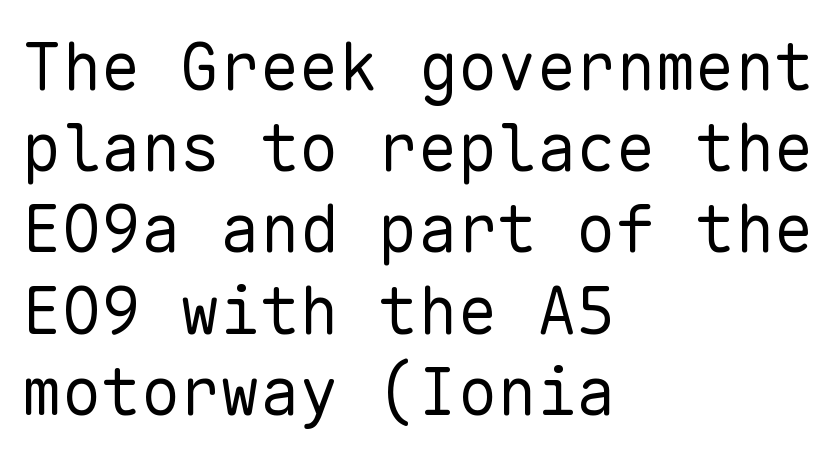
A typesetter would call this monospace, since all characters share one set width. The face used here is rendered with its standard letterfit. Check under the words: just untouched page. This is sans-serif lettering, the kind often seen on screens and signage.
